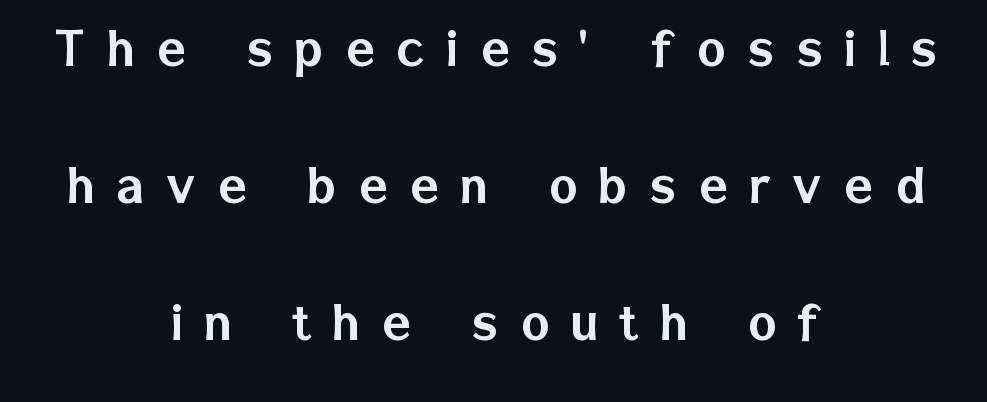
Each letter's strokes conclude bluntly, with no projecting serifs. One-word summary of the alignment: center. How would I describe the line gaps? Wide and relaxed. Vertical strokes here are truly vertical. Here the designer chose a conventional face with non-uniform glyph widths.
